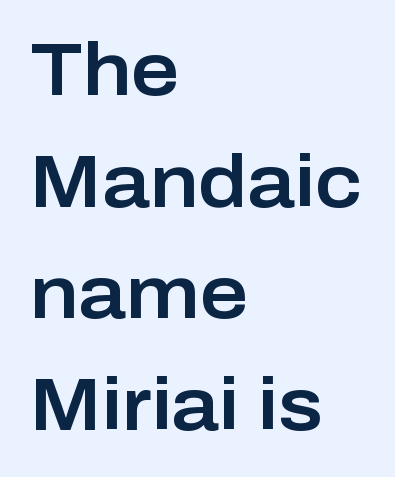
{"serif": "no", "italic": "no", "width": "normal", "stroke_contrast": "low", "x_height": "medium", "monospaced": "no", "underline": "no", "align": "left", "line_spacing": "normal", "line_spacing_ratio": 1.51, "letter_spacing": "normal", "letter_spacing_em": 0.0, "glyph_px": 74}
